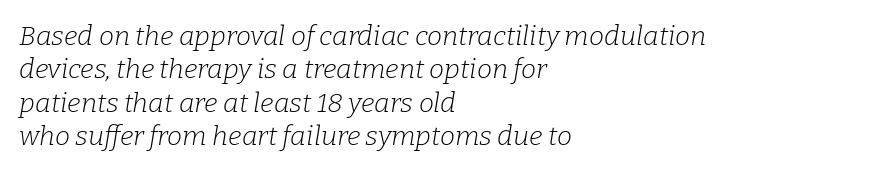
The image shows 27 px text type, italic (leaning right); set left-aligned, line spacing 1.24x, normal letter spacing, not underlined.
